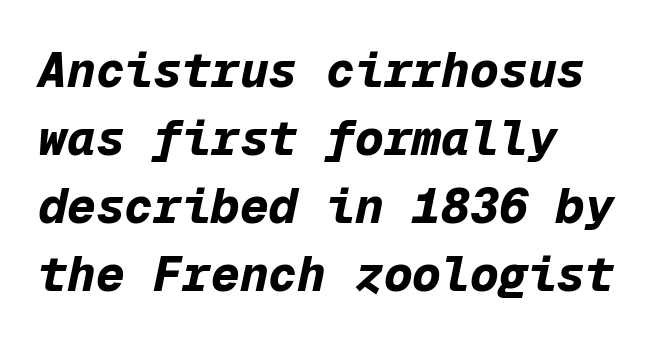
The text block is weighted toward the left margin, trailing off unevenly rightward. The specimen reads as italic at a glance. One glance says typical: line gaps are just what's usual. Compared with typical body copy, the letter spacing here is the same. Stroke thickness is high; the sample reads as a true bold.
